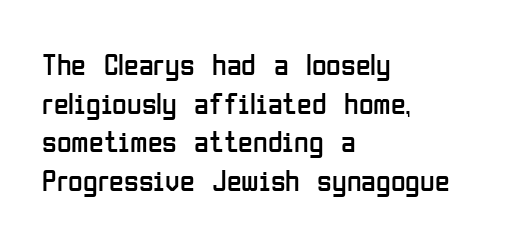
{"serif": "no", "italic": "no", "bold": "no", "weight": "regular", "width": "condensed", "stroke_contrast": "low", "x_height": "medium", "monospaced": "no", "underline": "no", "align": "left", "line_spacing": "normal", "line_spacing_ratio": 1.29, "letter_spacing": "normal", "letter_spacing_em": 0.0, "glyph_px": 30}
